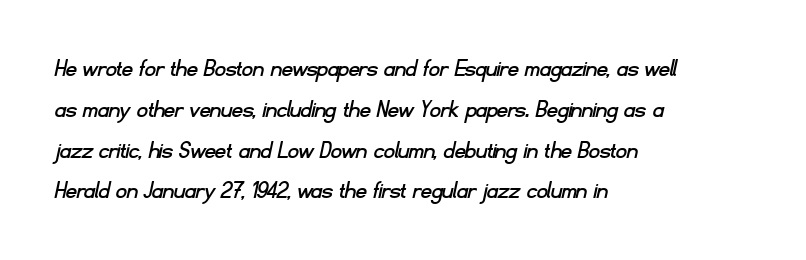
{"underline": "no", "align": "left", "line_spacing": "normal", "line_spacing_ratio": 1.57, "letter_spacing": "normal", "letter_spacing_em": 0.0, "glyph_px": 26}
